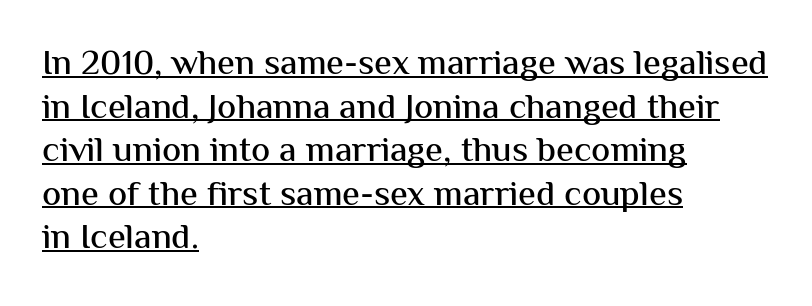
Q: Is the text italic (slanted)? A: No, it is upright.
Q: Is the typeface a serif or a sans-serif typeface? A: Sans-serif.
Q: Is the text underlined? A: Yes.
Q: How is the paragraph aligned? A: Left-aligned.
Q: Is the spacing between letters normal or unusually wide? A: Normal.
Q: Width (condensed, normal, or wide)? A: Normal.
Q: Stroke contrast? A: Medium.
Q: x-height? A: Medium.
Q: Monospaced? A: No.
